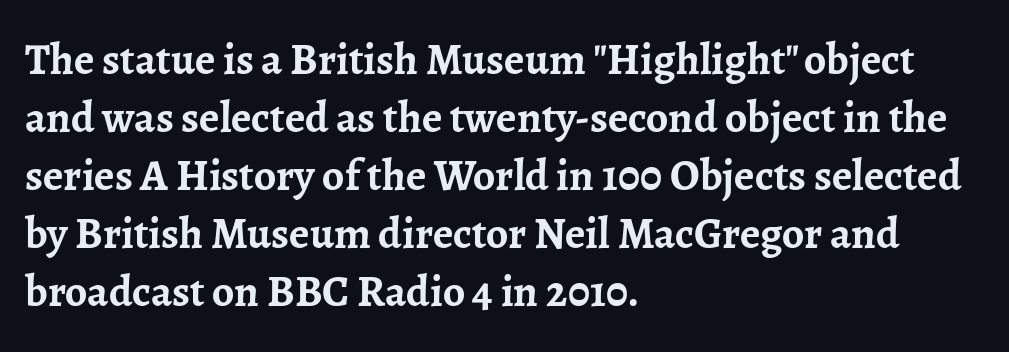
The image shows 44 px semibold serif type, upright; set left-aligned, normal line spacing (1.32x), normal letter spacing, not underlined; low stroke contrast and a medium x-height.
